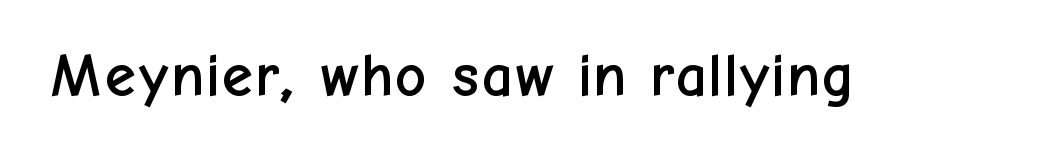
Q: Is the text italic (slanted)? A: No, it is upright.
Q: Is the typeface a serif or a sans-serif typeface? A: Sans-serif.
Q: Is the text underlined? A: No.
Q: Is the spacing between letters normal or unusually wide? A: Normal.
Q: Width (condensed, normal, or wide)? A: Normal.
Q: Stroke contrast? A: Low.
Q: x-height? A: Medium.
Q: Monospaced? A: No.
